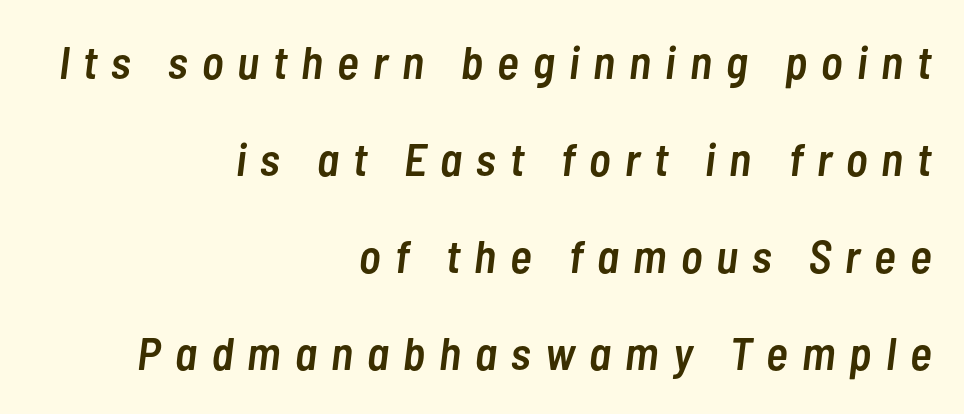
The image shows 46 px semibold, condensed type, italic (leaning right); set right-aligned, loose line spacing (2.11x), unusually wide letter spacing (+0.31 em), not underlined; low stroke contrast and a medium x-height.
